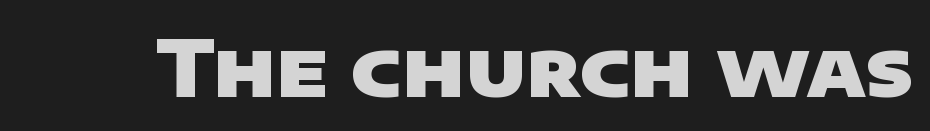
Q: Is the text bold? A: Yes.
Q: Is the typeface a serif or a sans-serif typeface? A: Sans-serif.
Q: Is the text underlined? A: No.
Q: Is the spacing between letters normal or unusually wide? A: Normal.
Q: Width (condensed, normal, or wide)? A: Wide.
Q: Stroke contrast? A: Low.
Q: x-height? A: Large.
Q: Monospaced? A: No.
